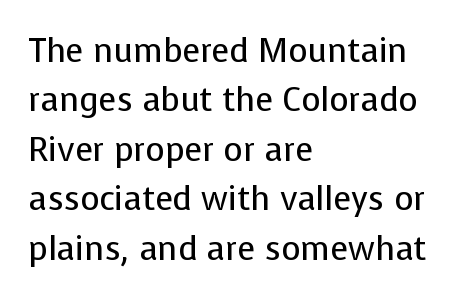
Q: Is the text bold? A: No.
Q: Is the text italic (slanted)? A: No, it is upright.
Q: Is the typeface a serif or a sans-serif typeface? A: Sans-serif.
Q: Is the text underlined? A: No.
Q: How is the paragraph aligned? A: Left-aligned.
Q: Is the spacing between letters normal or unusually wide? A: Normal.
Q: Is the spacing between lines tight, normal or loose? A: Normal.
Q: Width (condensed, normal, or wide)? A: Normal.
Q: Stroke contrast? A: Low.
Q: x-height? A: Medium.
Q: Monospaced? A: No.
